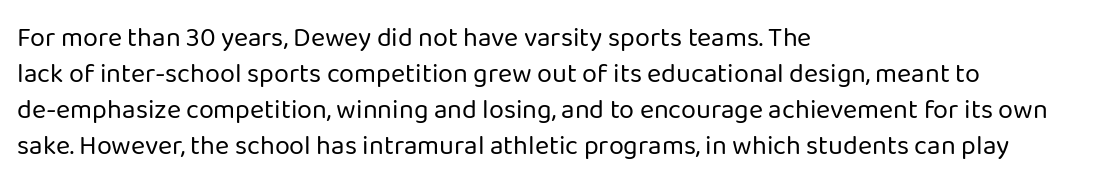
The image shows 27 px text type, upright; set left-aligned, normal line spacing (1.33x), normal letter spacing, not underlined.
